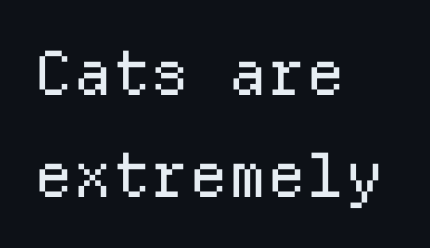
Q: Is the text bold? A: No.
Q: Is the text italic (slanted)? A: No, it is upright.
Q: Is the typeface a serif or a sans-serif typeface? A: Sans-serif.
Q: Is the text underlined? A: No.
Q: How is the paragraph aligned? A: Left-aligned.
Q: Is the spacing between letters normal or unusually wide? A: Normal.
Q: Is the spacing between lines tight, normal or loose? A: Normal.
Q: Width (condensed, normal, or wide)? A: Normal.
Q: Stroke contrast? A: Low.
Q: x-height? A: Medium.
Q: Monospaced? A: Yes.
